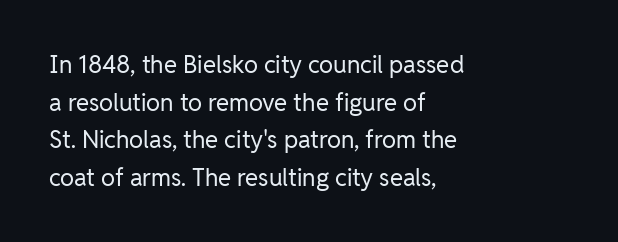
{"italic": "no", "bold": "no", "underline": "no", "align": "left", "line_spacing": "normal", "line_spacing_ratio": 1.57, "letter_spacing": "normal", "letter_spacing_em": 0.0, "glyph_px": 24}
